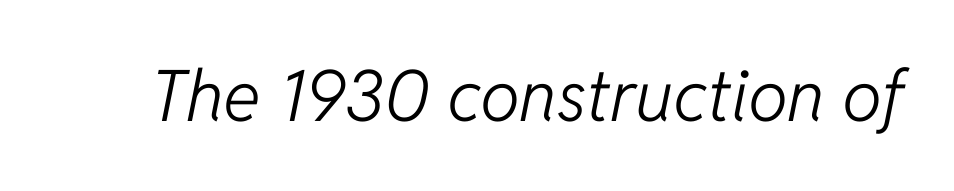
The font sits on the lighter half of the weight spectrum, regular included. Short note: letters normally spaced. Characters are canted at an angle relative to the baseline's perpendicular. Each letter keeps its own natural width here, so spacing adapts to shape. The words here are not underlined.
